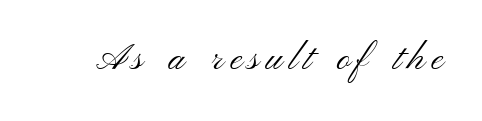
You can tell from the bare stems that sans-serif type was used. The face looks like a standard text weight, possibly lighter. The specimen omits any rule beneath the text block's lines.
